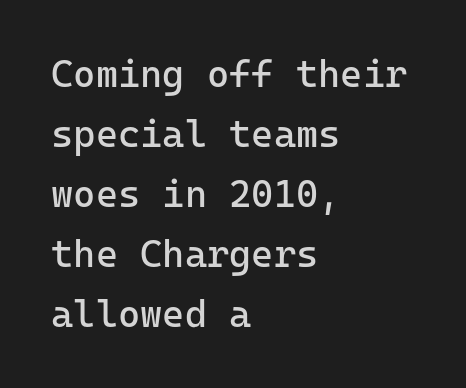
{"serif": "no", "italic": "no", "bold": "no", "weight": "regular", "width": "normal", "stroke_contrast": "low", "x_height": "medium", "underline": "no", "align": "left", "line_spacing": "normal", "line_spacing_ratio": 1.58, "letter_spacing": "normal", "letter_spacing_em": 0.0, "glyph_px": 38}
